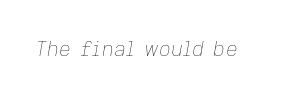
The image shows 21 px text type, italic (leaning right); set normal letter spacing, not underlined.
